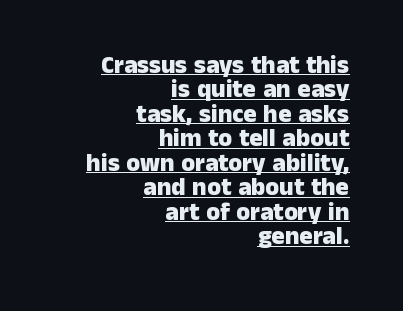
Q: Is the text bold? A: Yes.
Q: Is the text italic (slanted)? A: No, it is upright.
Q: Is the text underlined? A: Yes.
Q: How is the paragraph aligned? A: Right-aligned.
Q: Is the spacing between letters normal or unusually wide? A: Normal.
Q: Is the spacing between lines tight, normal or loose? A: Tight.
